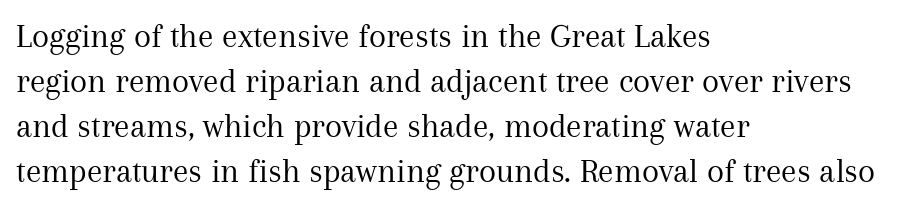
{"serif": "yes", "italic": "no", "bold": "no", "weight": "regular", "width": "normal", "stroke_contrast": "medium", "x_height": "medium", "monospaced": "no", "underline": "no", "align": "left", "line_spacing": "normal", "line_spacing_ratio": 1.29, "letter_spacing": "normal", "letter_spacing_em": 0.0, "glyph_px": 35}
